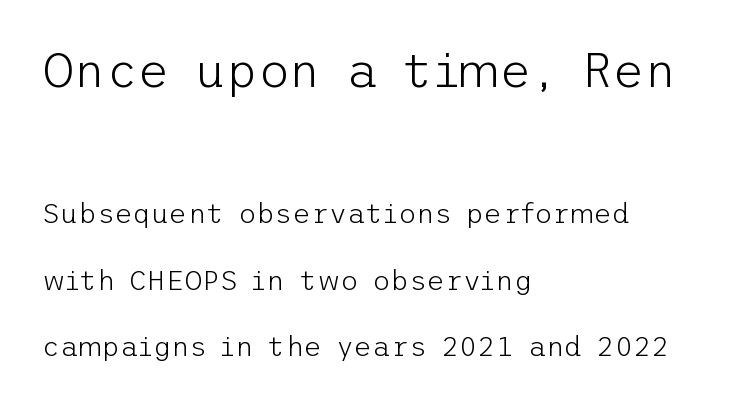
The image shows 49 px light sans-serif type, upright; set left-aligned, loose line spacing (2.37x), normal letter spacing, not underlined; the first (top) block is 1.75x larger; low stroke contrast and a medium x-height.
